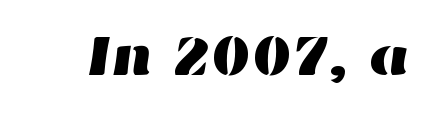
Here the designer chose a conventional face with non-uniform glyph widths. Check the space under the baseline: it is left empty. These lines keep a tight, regular rhythm from letter to letter.
